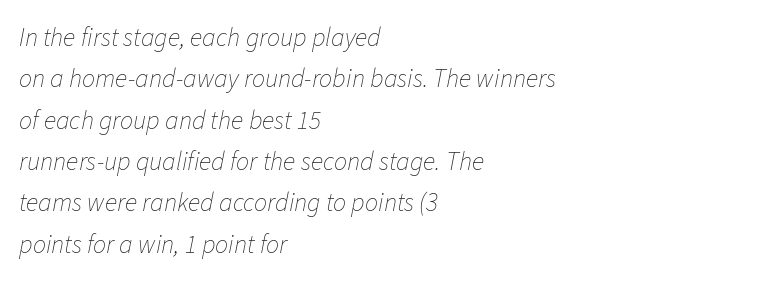
{"italic": "yes", "lean": "right", "slant_degrees": 11, "bold": "no", "underline": "no", "align": "left", "line_spacing": "normal", "line_spacing_ratio": 1.59, "letter_spacing": "normal", "letter_spacing_em": 0.0, "glyph_px": 26}
